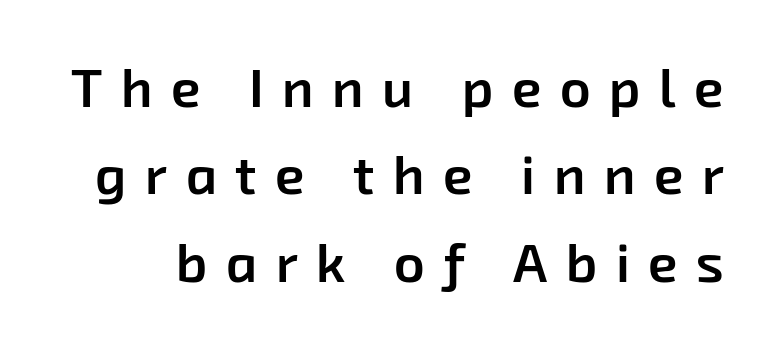
Q: Is the text bold? A: Semi-bold.
Q: Is the typeface a serif or a sans-serif typeface? A: Sans-serif.
Q: Is the text underlined? A: No.
Q: Is the spacing between letters normal or unusually wide? A: Unusually wide.
Q: Is the spacing between lines tight, normal or loose? A: Normal.
Q: Width (condensed, normal, or wide)? A: Normal.
Q: Stroke contrast? A: Low.
Q: x-height? A: Medium.
Q: Monospaced? A: No.
